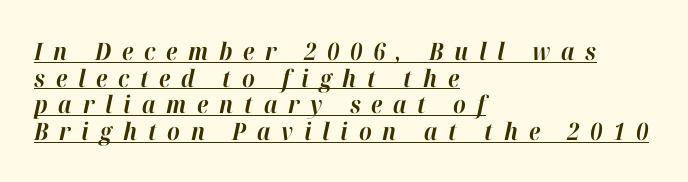
The image shows 24 px bold type, italic (leaning right); set left-aligned, tight line spacing (1.11x), unusually wide letter spacing (+0.45 em), underlined.
